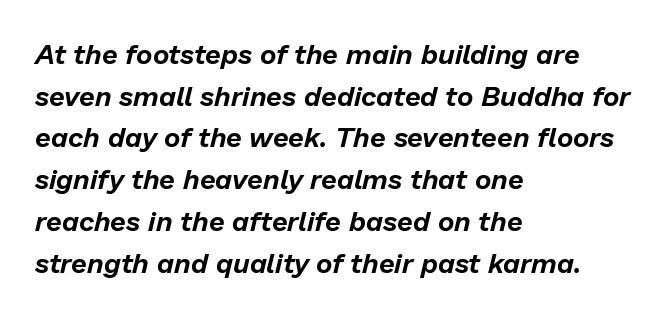
Q: Is the text italic (slanted)? A: Yes, it leans right by about 13 degrees.
Q: Is the text underlined? A: No.
Q: How is the paragraph aligned? A: Left-aligned.
Q: Is the spacing between letters normal or unusually wide? A: Normal.
Q: Is the spacing between lines tight, normal or loose? A: Normal.
Q: Width (condensed, normal, or wide)? A: Normal.
Q: Stroke contrast? A: Low.
Q: x-height? A: Medium.
Q: Monospaced? A: No.
